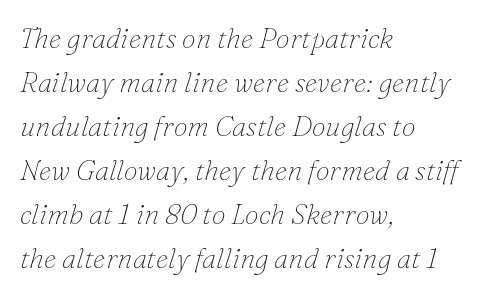
Would a proofreader flag this as italicized? Yes. Does the type have serifs? Yes, each stem ends in a small foot. The paragraph shown leans on its left margin. The designer left line spacing at the default. The weight would be labelled regular, book, light, or lighter still.
